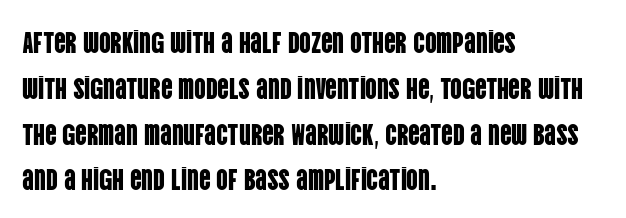
The image shows 29 px condensed sans-serif type, upright; set left-aligned, normal line spacing (1.58x), normal letter spacing, not underlined; low stroke contrast and a large x-height.
